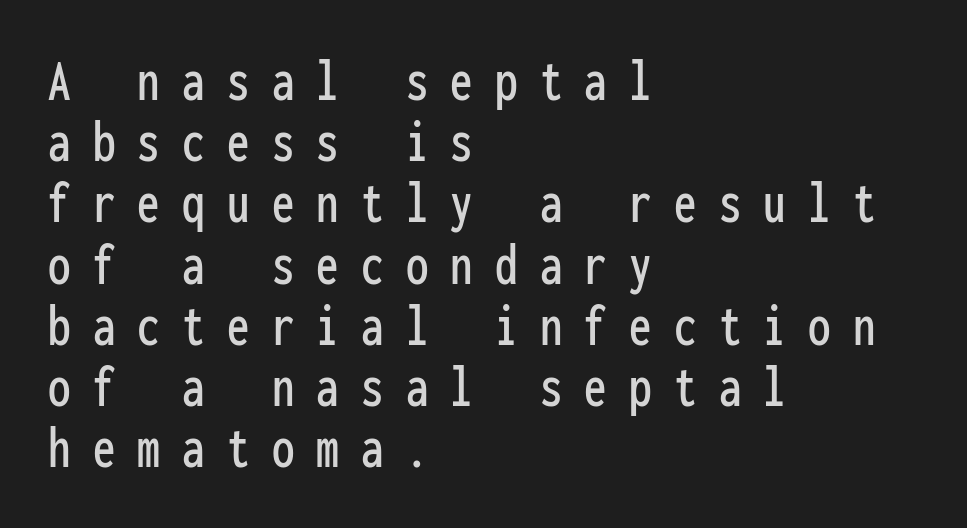
Q: Is the text italic (slanted)? A: No, it is upright.
Q: Is the typeface a serif or a sans-serif typeface? A: Sans-serif.
Q: Is the text underlined? A: No.
Q: How is the paragraph aligned? A: Left-aligned.
Q: Is the spacing between letters normal or unusually wide? A: Unusually wide.
Q: Is the spacing between lines tight, normal or loose? A: Tight.
Q: Width (condensed, normal, or wide)? A: Condensed.
Q: Stroke contrast? A: Low.
Q: x-height? A: Medium.
Q: Monospaced? A: Yes.
